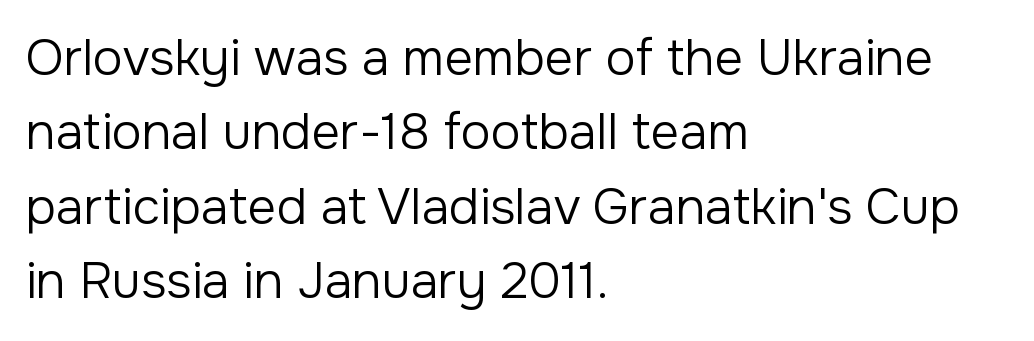
{"serif": "no", "italic": "no", "bold": "no", "weight": "regular", "width": "normal", "stroke_contrast": "low", "x_height": "medium", "monospaced": "no", "underline": "no", "align": "left", "line_spacing": "normal", "line_spacing_ratio": 1.49, "letter_spacing": "normal", "letter_spacing_em": 0.0, "glyph_px": 50}
